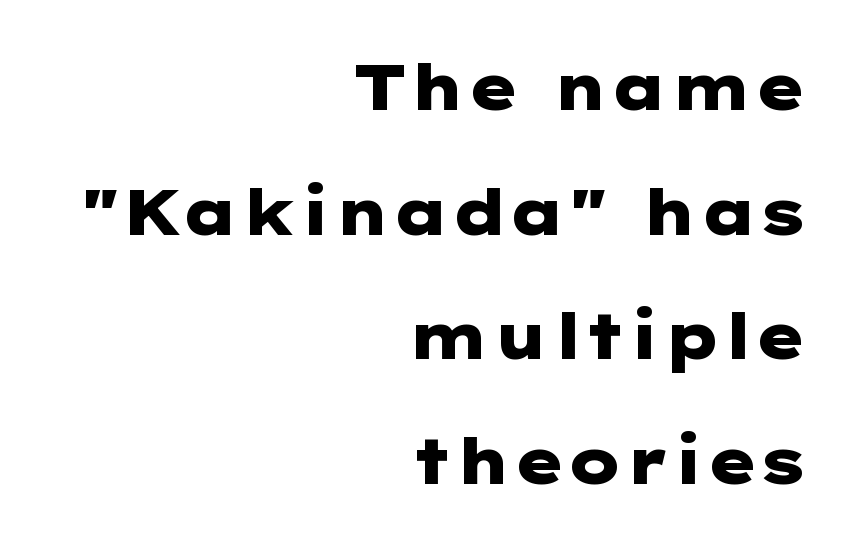
The image shows 63 px heavy, wide sans-serif type, upright; set right-aligned, loose line spacing (1.98x), normal letter spacing, not underlined; low stroke contrast and a medium x-height.
